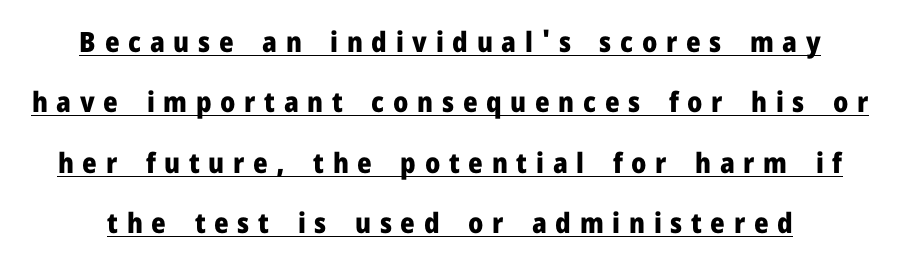
{"serif": "no", "italic": "no", "bold": "yes", "weight": "heavy", "width": "normal", "stroke_contrast": "low", "x_height": "medium", "monospaced": "no", "underline": "yes", "line_spacing": "loose", "line_spacing_ratio": 2.16, "letter_spacing": "wide", "letter_spacing_em": 0.31, "glyph_px": 28}
